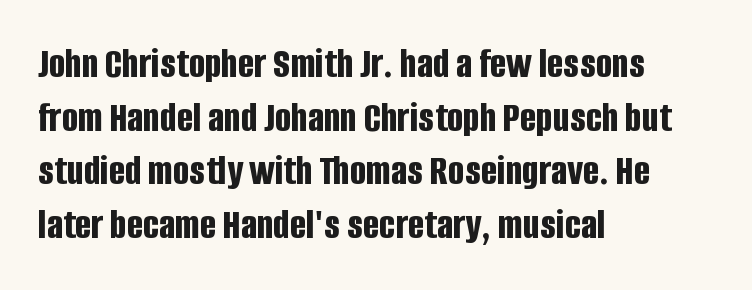
{"serif": "no", "italic": "no", "bold": "yes", "weight": "bold", "width": "condensed", "stroke_contrast": "low", "x_height": "large", "monospaced": "no", "underline": "no", "align": "left", "line_spacing": "normal", "line_spacing_ratio": 1.25, "letter_spacing": "normal", "letter_spacing_em": 0.0, "glyph_px": 43}
